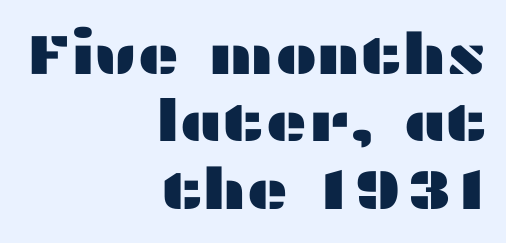
If you drew a line through each stem, it would be perfectly vertical. Unmarked baselines from the first word to the last. Proportional: the letters do not fall into vertical columns. A sans-serif font was chosen for this passage.
